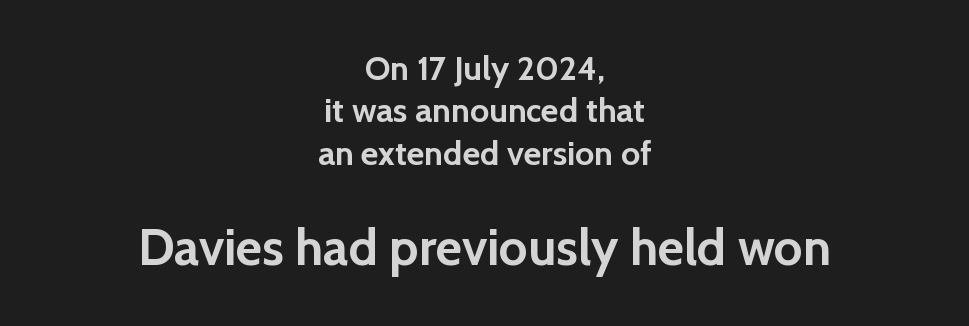
Q: Is the text bold? A: Yes.
Q: Is the text italic (slanted)? A: No, it is upright.
Q: Is the typeface a serif or a sans-serif typeface? A: Sans-serif.
Q: Is the text underlined? A: No.
Q: How is the paragraph aligned? A: Centered.
Q: Is the spacing between letters normal or unusually wide? A: Normal.
Q: Is the spacing between lines tight, normal or loose? A: Normal.
Q: Which block of text is set in a larger size, the first (top) or the second (bottom)? A: The second (bottom) one.
Q: Width (condensed, normal, or wide)? A: Normal.
Q: x-height? A: Medium.
Q: Monospaced? A: No.
